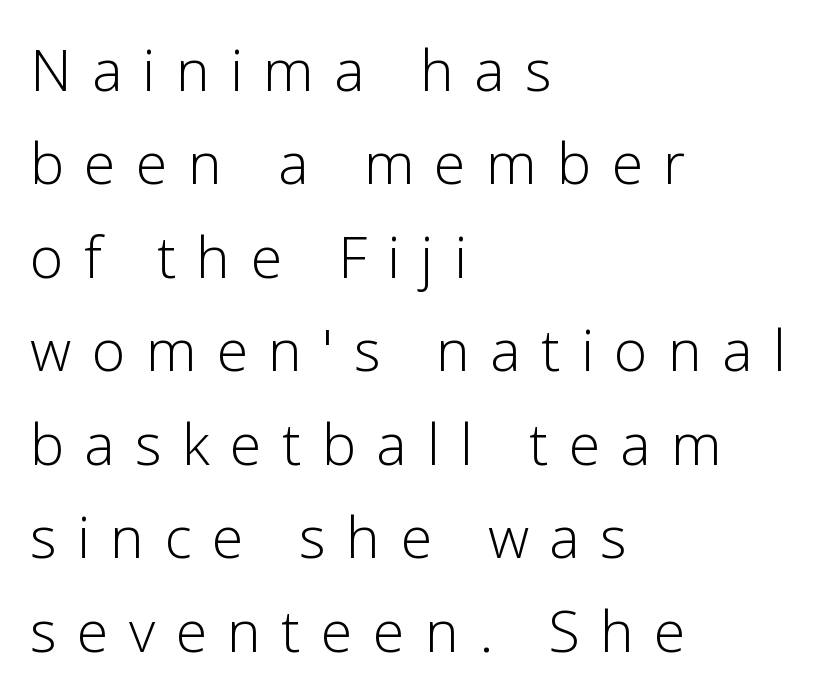
The image shows 57 px light sans-serif type, upright; set left-aligned, normal line spacing (1.64x), unusually wide letter spacing (+0.36 em), not underlined; low stroke contrast and a medium x-height.
